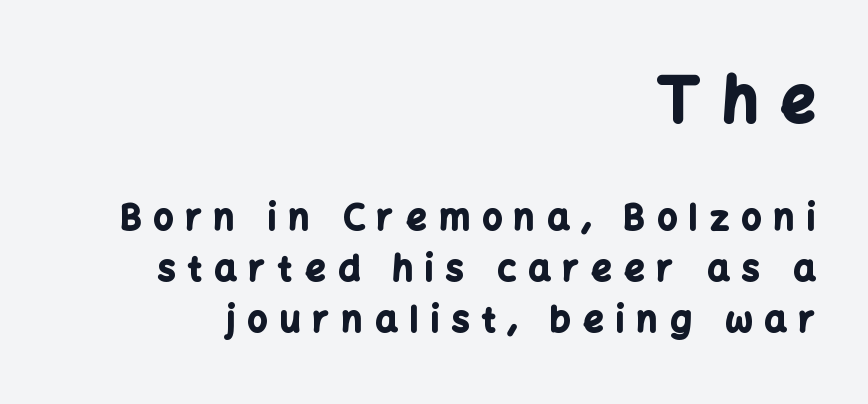
The image shows 61 px bold sans-serif type, upright; set right-aligned, normal line spacing (1.45x), unusually wide letter spacing (+0.36 em), not underlined; the first (top) block is 1.74x larger; low stroke contrast and a medium x-height.
